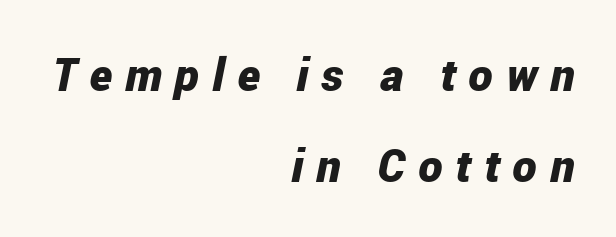
The passage shown is emphatically bold. Words appear elongated and porous because spacing is wide. Descenders are the only things crossing below the line. A typesetter would call this leading open, well beyond the default. Think of a printed novel: that variable character pitch is what you see here. Every row of glyphs terminates at an identical x-position on the right.
